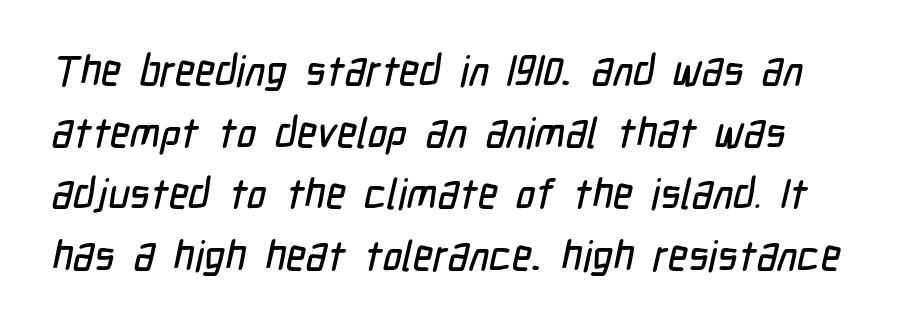
Q: Is the typeface a serif or a sans-serif typeface? A: Sans-serif.
Q: Is the text underlined? A: No.
Q: Is the spacing between letters normal or unusually wide? A: Normal.
Q: Is the spacing between lines tight, normal or loose? A: Normal.
Q: Width (condensed, normal, or wide)? A: Condensed.
Q: Stroke contrast? A: Low.
Q: x-height? A: Medium.
Q: Monospaced? A: No.
